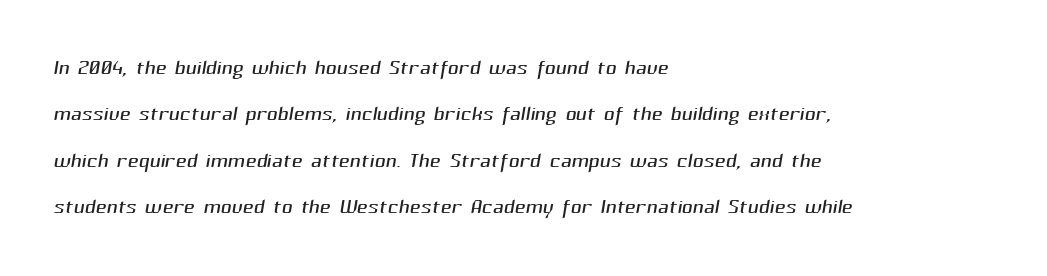
{"serif": "no", "bold": "no", "weight": "light", "width": "normal", "stroke_contrast": "medium", "x_height": "medium", "monospaced": "no", "underline": "no", "align": "left", "line_spacing": "normal", "line_spacing_ratio": 1.55, "letter_spacing": "normal", "letter_spacing_em": 0.0, "glyph_px": 30}
